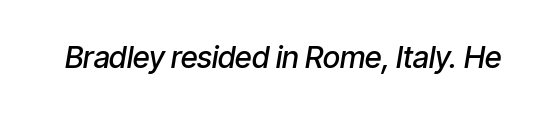
Q: Is the text bold? A: Semi-bold.
Q: Is the text italic (slanted)? A: Yes, it leans right by about 9 degrees.
Q: Is the text underlined? A: No.
Q: Is the spacing between letters normal or unusually wide? A: Normal.
Q: Width (condensed, normal, or wide)? A: Condensed.
Q: Stroke contrast? A: Low.
Q: x-height? A: Medium.
Q: Monospaced? A: No.
